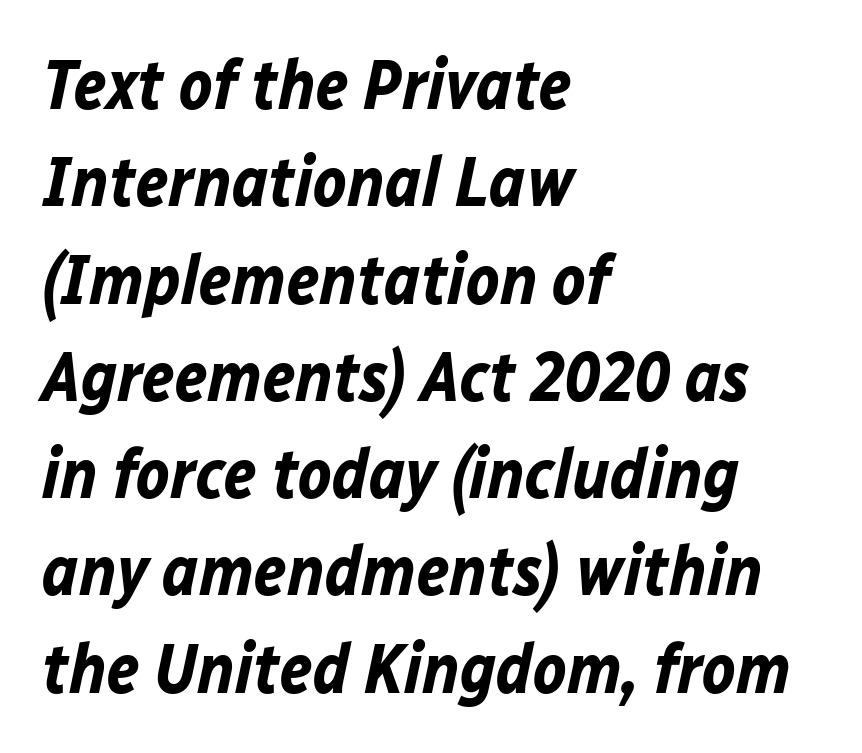
Is the type slanted? Yes — the strokes lean at a clear angle. These lines are rendered in a variable-pitch font. The rendering uses a bold face; every stroke is thick and dark. The typesetter chose a ragged-right arrangement here. Compared with typical paragraphs, the rows here are spaced about the same.
